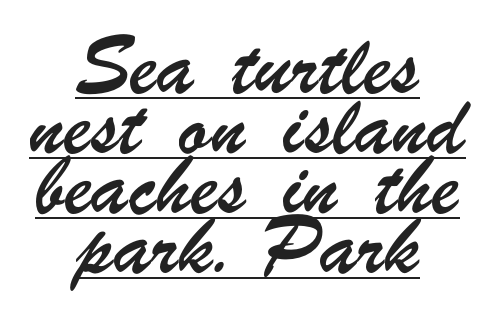
The image shows 37 px condensed sans-serif type; set centered, normal line spacing (1.62x), normal letter spacing, underlined; low stroke contrast and a small x-height.
